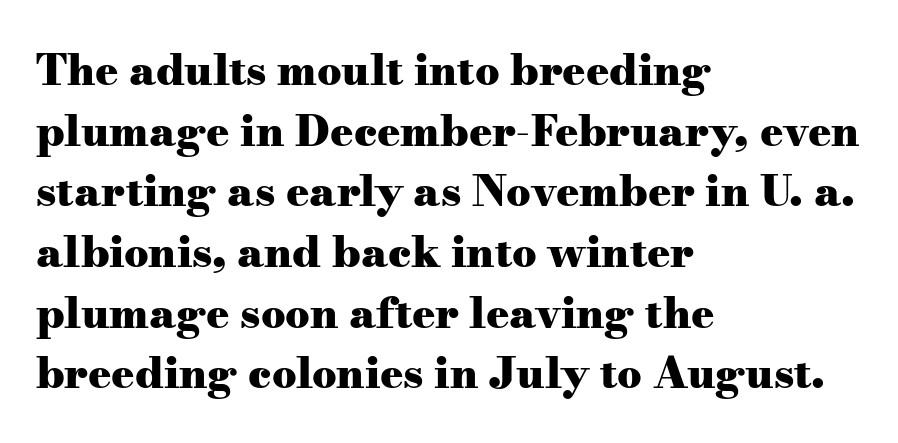
Q: Is the text bold? A: Yes.
Q: Is the text italic (slanted)? A: No, it is upright.
Q: Is the typeface a serif or a sans-serif typeface? A: Serif.
Q: Is the text underlined? A: No.
Q: How is the paragraph aligned? A: Left-aligned.
Q: Is the spacing between letters normal or unusually wide? A: Normal.
Q: Is the spacing between lines tight, normal or loose? A: Normal.
Q: Width (condensed, normal, or wide)? A: Wide.
Q: Stroke contrast? A: Medium.
Q: x-height? A: Small.
Q: Monospaced? A: No.
